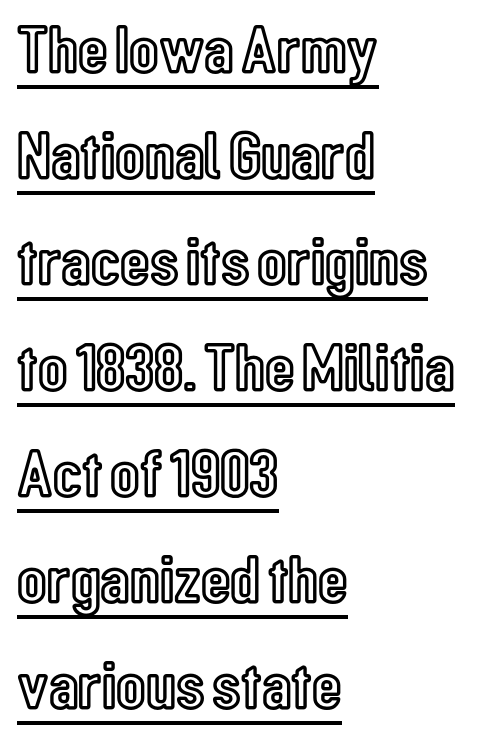
Q: Is the text italic (slanted)? A: No, it is upright.
Q: Is the text underlined? A: Yes.
Q: How is the paragraph aligned? A: Left-aligned.
Q: Is the spacing between letters normal or unusually wide? A: Normal.
Q: Is the spacing between lines tight, normal or loose? A: Normal.
Q: Width (condensed, normal, or wide)? A: Condensed.
Q: x-height? A: Medium.
Q: Monospaced? A: No.
